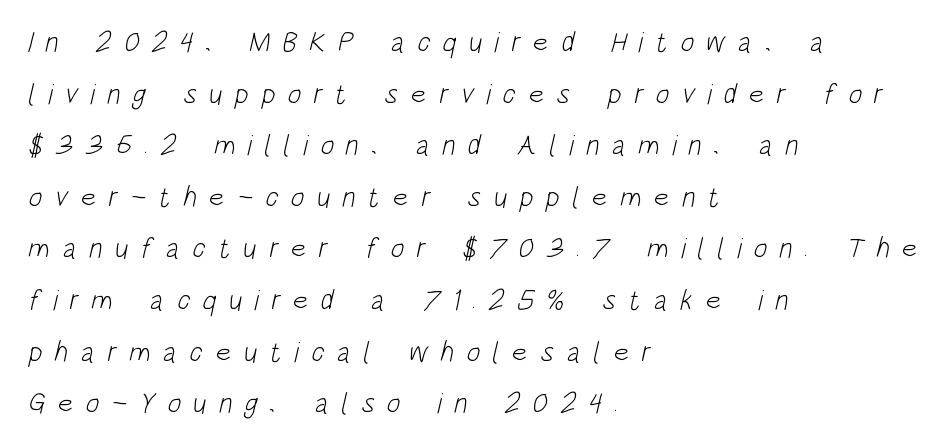
{"serif": "no", "bold": "no", "weight": "light", "width": "condensed", "stroke_contrast": "low", "x_height": "large", "monospaced": "no", "underline": "no", "align": "left", "line_spacing_ratio": 1.78, "letter_spacing": "wide", "letter_spacing_em": 0.42, "glyph_px": 29}
